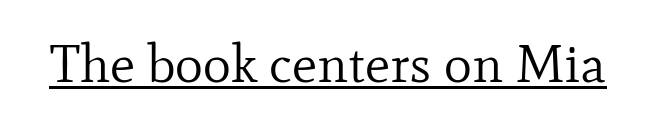
{"serif": "yes", "italic": "no", "bold": "no", "weight": "regular", "width": "normal", "stroke_contrast": "low", "x_height": "small", "monospaced": "no", "underline": "yes", "letter_spacing": "normal", "letter_spacing_em": 0.0, "glyph_px": 53}
